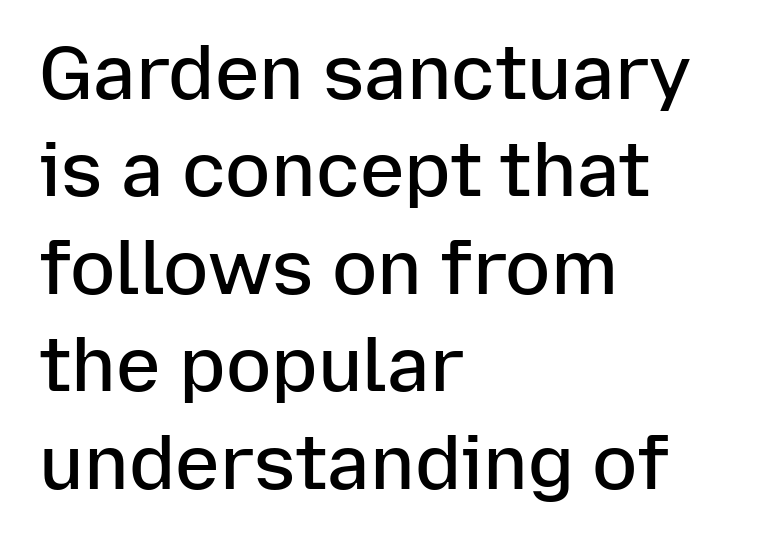
The image shows 75 px semibold sans-serif type, upright; set left-aligned, normal line spacing (1.3x), normal letter spacing, not underlined; low stroke contrast and a medium x-height.
